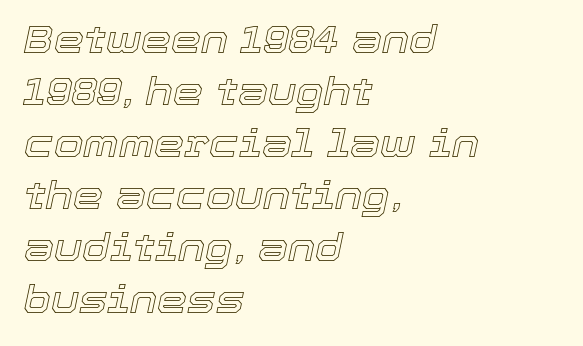
This sample keeps an unexceptional amount of space between lines. Between one letter and the next there's only the usual sliver of space. Clear beneath every line of the passage. Do the characters align in a grid? No, the font is proportional.
